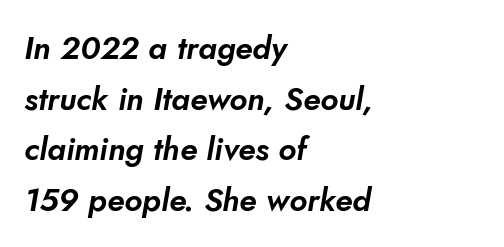
Q: Is the typeface a serif or a sans-serif typeface? A: Sans-serif.
Q: Is the text underlined? A: No.
Q: How is the paragraph aligned? A: Left-aligned.
Q: Is the spacing between letters normal or unusually wide? A: Normal.
Q: Is the spacing between lines tight, normal or loose? A: Normal.
Q: Width (condensed, normal, or wide)? A: Normal.
Q: Stroke contrast? A: Low.
Q: x-height? A: Small.
Q: Monospaced? A: No.
